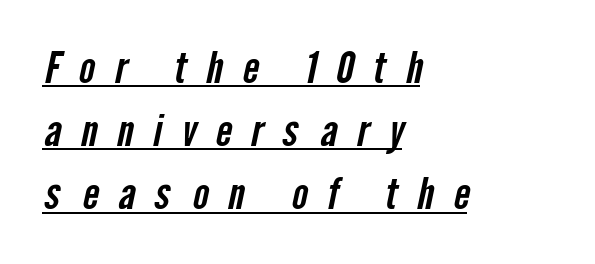
The image shows 43 px condensed sans-serif type; set left-aligned, normal line spacing (1.47x), unusually wide letter spacing (+0.45 em), underlined; low stroke contrast and a medium x-height.
